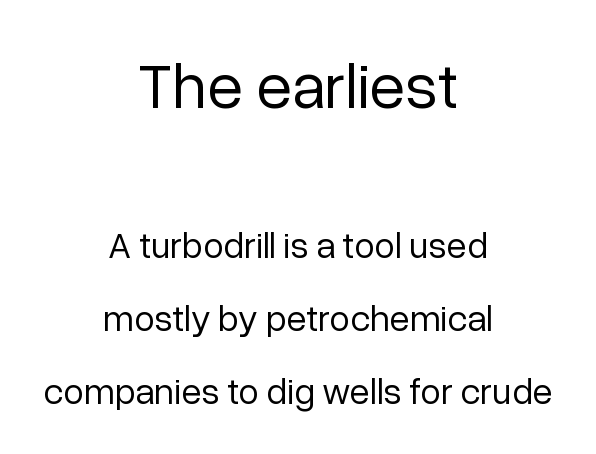
The image shows 65 px regular-weight sans-serif type, upright; set centered, loose line spacing (1.97x), normal letter spacing, not underlined; the first (top) block is 1.76x larger; low stroke contrast and a medium x-height.
